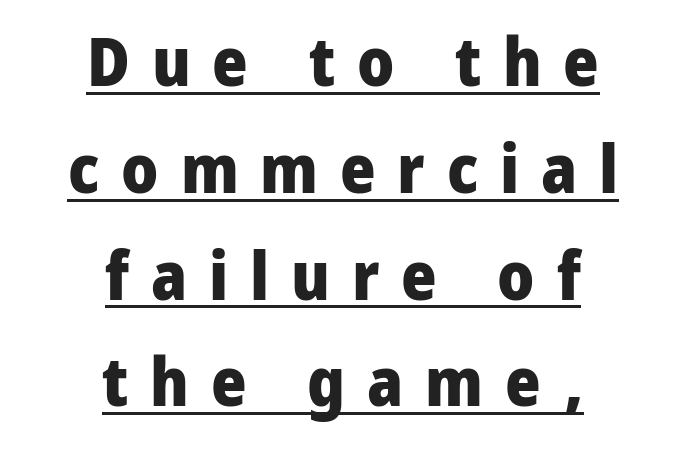
Q: Is the text bold? A: Yes.
Q: Is the text italic (slanted)? A: No, it is upright.
Q: Is the typeface a serif or a sans-serif typeface? A: Sans-serif.
Q: Is the text underlined? A: Yes.
Q: How is the paragraph aligned? A: Centered.
Q: Is the spacing between letters normal or unusually wide? A: Unusually wide.
Q: Is the spacing between lines tight, normal or loose? A: Normal.
Q: Width (condensed, normal, or wide)? A: Normal.
Q: Stroke contrast? A: Low.
Q: x-height? A: Medium.
Q: Monospaced? A: No.
